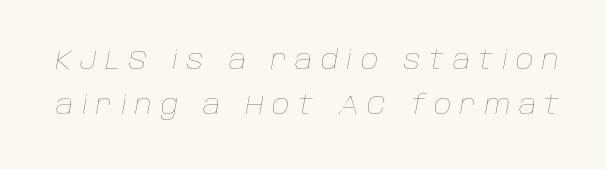
{"italic": "yes", "lean": "right", "slant_degrees": 10, "bold": "no", "underline": "no", "line_spacing": "normal", "line_spacing_ratio": 1.67, "letter_spacing": "wide", "letter_spacing_em": 0.32, "glyph_px": 27}
